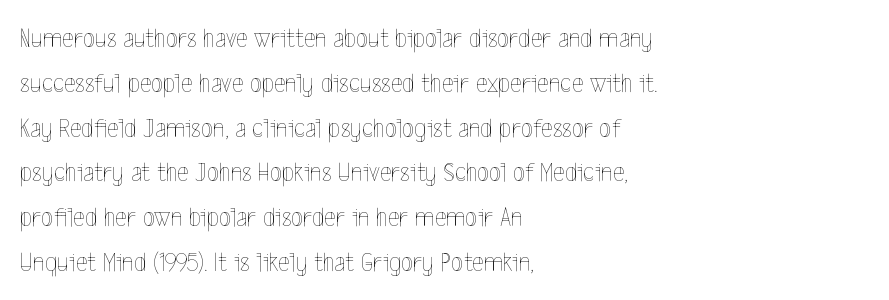
This sample uses plain, unmodified letter spacing. In CSS terms this would be text-align: left. Honestly, there is no underline to notice here at all. The letters advance in unequal steps, a hallmark of proportional type. Evenly set lines give the paragraph a standard silhouette. The font is comparable to plain body text, perhaps lighter.
